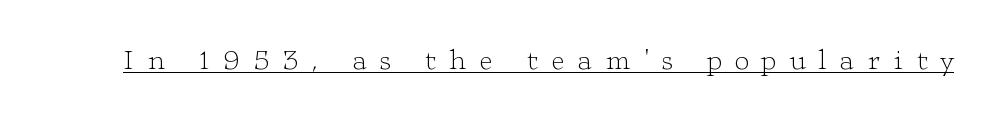
{"serif": "yes", "italic": "no", "bold": "no", "weight": "light", "width": "wide", "stroke_contrast": "low", "x_height": "medium", "monospaced": "no", "underline": "yes", "letter_spacing": "wide", "letter_spacing_em": 0.48, "glyph_px": 28}
